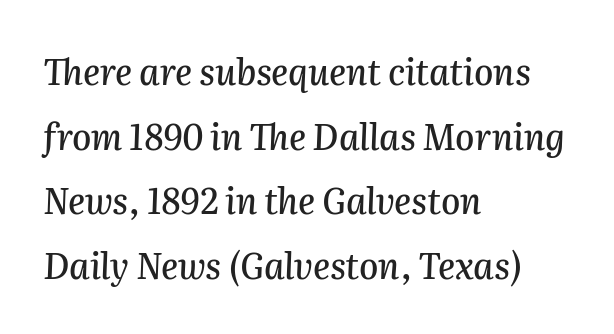
{"italic": "yes", "lean": "right", "slant_degrees": 2, "width": "normal", "stroke_contrast": "medium", "x_height": "medium", "monospaced": "no", "underline": "no", "align": "left", "line_spacing_ratio": 1.85, "letter_spacing": "normal", "letter_spacing_em": 0.0, "glyph_px": 35}
